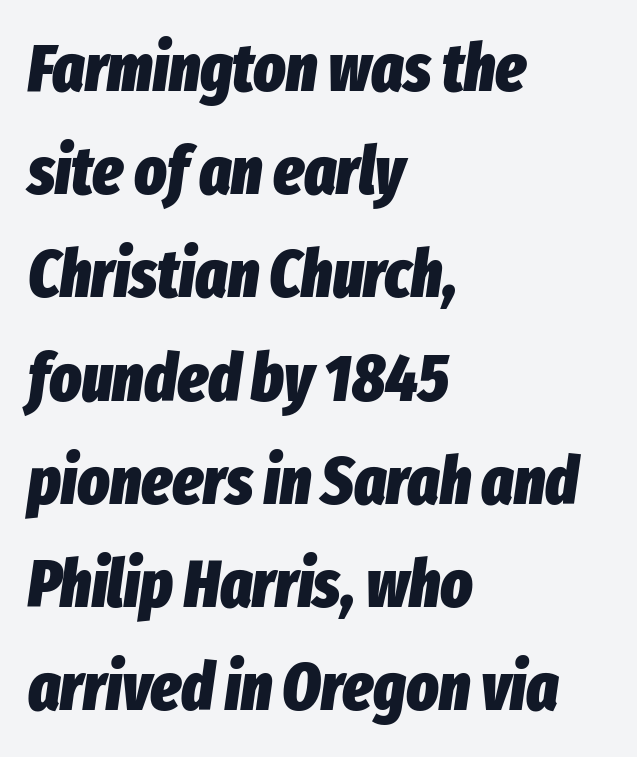
The image shows 67 px heavy, condensed type, italic (leaning right); set left-aligned, normal line spacing (1.54x), normal letter spacing, not underlined; low stroke contrast and a medium x-height.
